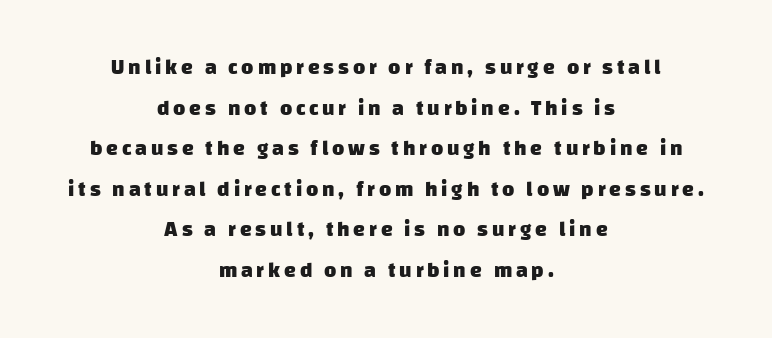
The image shows 21 px bold type; set centered, loose line spacing (1.93x), not underlined.
